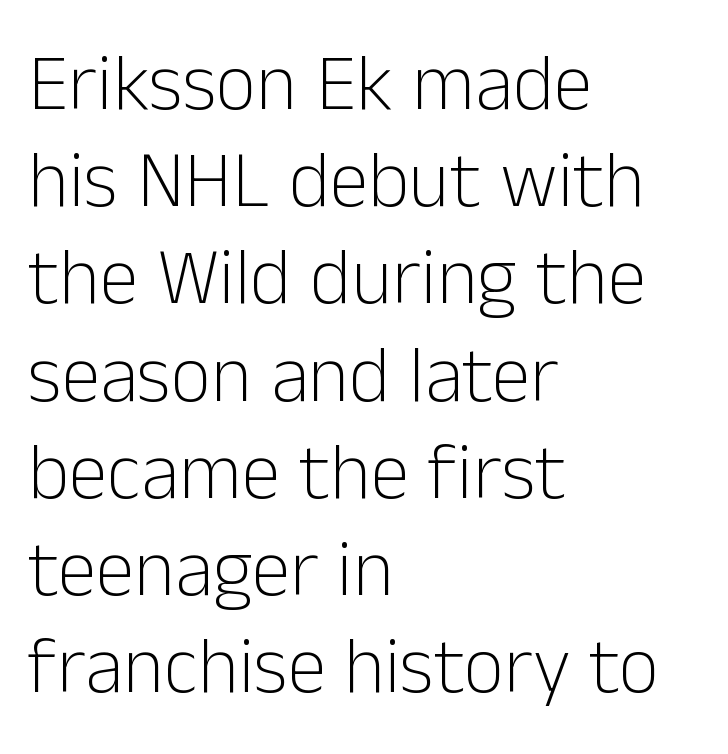
Q: Is the text bold? A: No.
Q: Is the text italic (slanted)? A: No, it is upright.
Q: Is the typeface a serif or a sans-serif typeface? A: Sans-serif.
Q: Is the text underlined? A: No.
Q: How is the paragraph aligned? A: Left-aligned.
Q: Is the spacing between letters normal or unusually wide? A: Normal.
Q: Width (condensed, normal, or wide)? A: Normal.
Q: Stroke contrast? A: Low.
Q: x-height? A: Medium.
Q: Monospaced? A: No.
